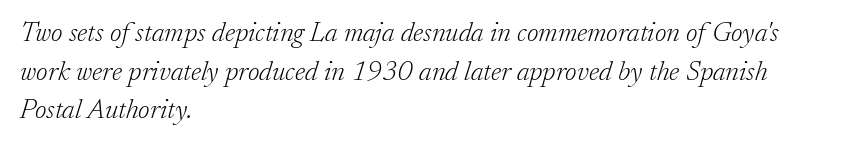
Q: Is the text bold? A: No.
Q: Is the text italic (slanted)? A: Yes, it leans right by about 17 degrees.
Q: Is the typeface a serif or a sans-serif typeface? A: Serif.
Q: Is the text underlined? A: No.
Q: How is the paragraph aligned? A: Left-aligned.
Q: Is the spacing between letters normal or unusually wide? A: Normal.
Q: Is the spacing between lines tight, normal or loose? A: Normal.
Q: Width (condensed, normal, or wide)? A: Normal.
Q: Stroke contrast? A: Low.
Q: x-height? A: Small.
Q: Monospaced? A: No.
